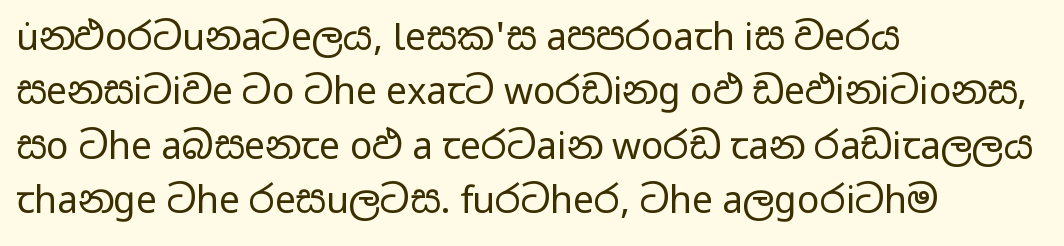
The image shows 37 px regular-weight, wide sans-serif type, upright; set left-aligned, normal line spacing (1.47x), normal letter spacing, not underlined; low stroke contrast and a medium x-height.
